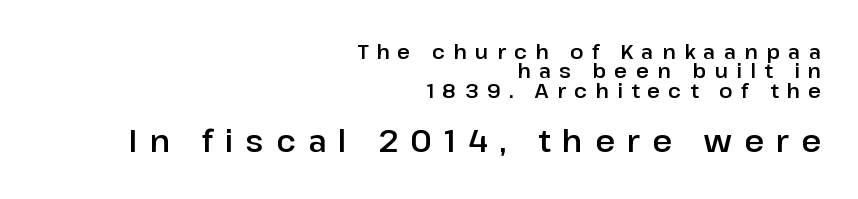
Proportional: the letters do not fall into vertical columns. This is the regular roman posture of the typeface. The line texture is sparse and dotted thanks to wide tracking. Quick note: interline space is minimal.
